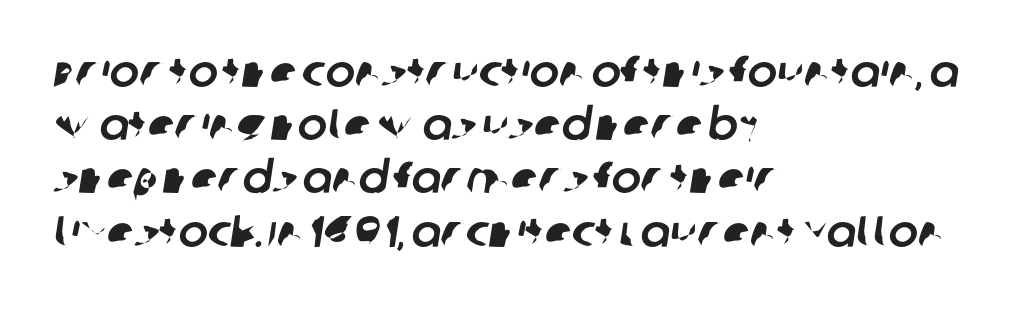
{"serif": "no", "width": "normal", "stroke_contrast": "low", "x_height": "large", "monospaced": "no", "underline": "no", "align": "left", "line_spacing_ratio": 1.21, "letter_spacing": "normal", "letter_spacing_em": 0.0, "glyph_px": 44}
